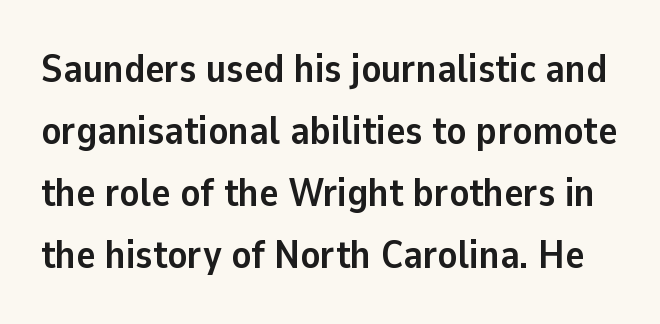
{"serif": "no", "italic": "no", "bold": "yes", "weight": "semibold", "width": "normal", "stroke_contrast": "low", "x_height": "medium", "monospaced": "no", "underline": "no", "line_spacing": "normal", "line_spacing_ratio": 1.55, "letter_spacing": "normal", "letter_spacing_em": 0.0, "glyph_px": 40}
